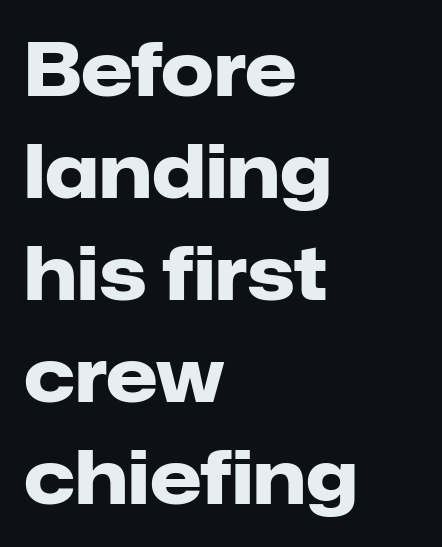
The face used here is proportionally spaced, like ordinary book or web type. Alignment: flush left. How are the letters spaced? Ordinarily, with no added tracking. Vertical strokes here are truly vertical. Vertically, the passage feels balanced, rows spaced as you'd expect.
